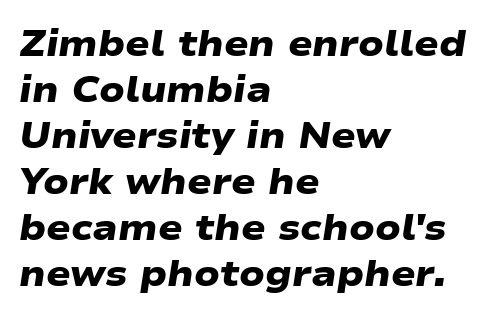
The image shows 36 px heavy, wide sans-serif type; set left-aligned, normal line spacing (1.28x), normal letter spacing, not underlined; low stroke contrast and a medium x-height.
